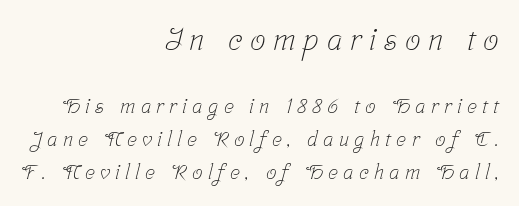
{"serif": "yes", "bold": "no", "weight": "light", "width": "condensed", "stroke_contrast": "low", "x_height": "medium", "monospaced": "no", "underline": "no", "align": "right", "line_spacing": "normal", "line_spacing_ratio": 1.57, "letter_spacing": "wide", "letter_spacing_em": 0.25, "larger_block": "first", "size_ratio": 1.48, "glyph_px": 31}
